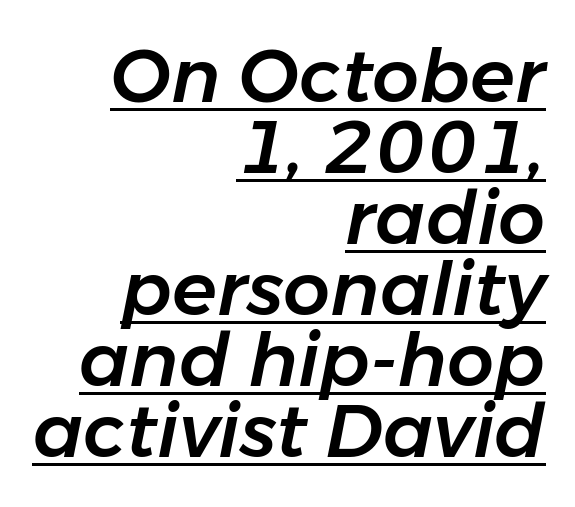
Q: Is the text italic (slanted)? A: Yes, it leans right by about 11 degrees.
Q: Is the text underlined? A: Yes.
Q: How is the paragraph aligned? A: Right-aligned.
Q: Is the spacing between letters normal or unusually wide? A: Normal.
Q: Is the spacing between lines tight, normal or loose? A: Tight.
Q: Width (condensed, normal, or wide)? A: Normal.
Q: Stroke contrast? A: Low.
Q: x-height? A: Medium.
Q: Monospaced? A: No.
